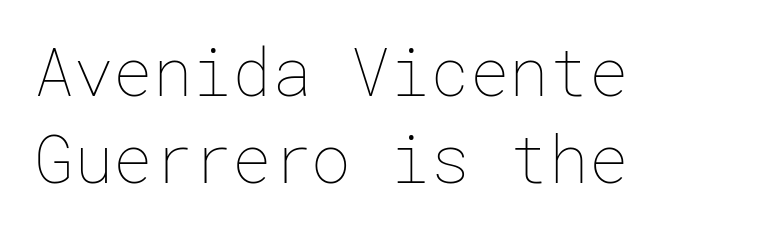
The image shows 66 px thin type, upright; set left-aligned, normal line spacing (1.32x), normal letter spacing, not underlined; low stroke contrast and a medium x-height.
